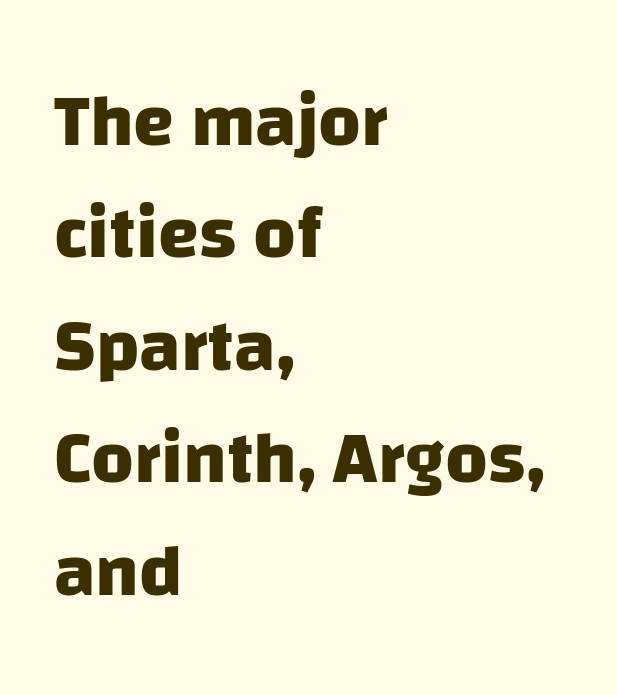
{"serif": "no", "bold": "yes", "weight": "heavy", "width": "normal", "stroke_contrast": "low", "x_height": "large", "monospaced": "no", "underline": "no", "align": "left", "line_spacing": "normal", "line_spacing_ratio": 1.52, "letter_spacing": "normal", "letter_spacing_em": 0.0, "glyph_px": 74}
